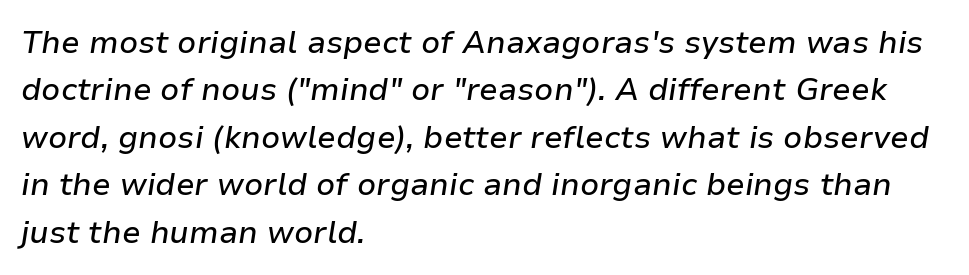
Each letter keeps its own natural width here, so spacing adapts to shape. Designer's note — italics engaged. Typeset ragged right — the left edge is the straight one. Compared with typical paragraphs, the rows here are spaced about the same. Unmarked baselines from the first word to the last. The letterforms sit shoulder to shoulder at normal distance.
